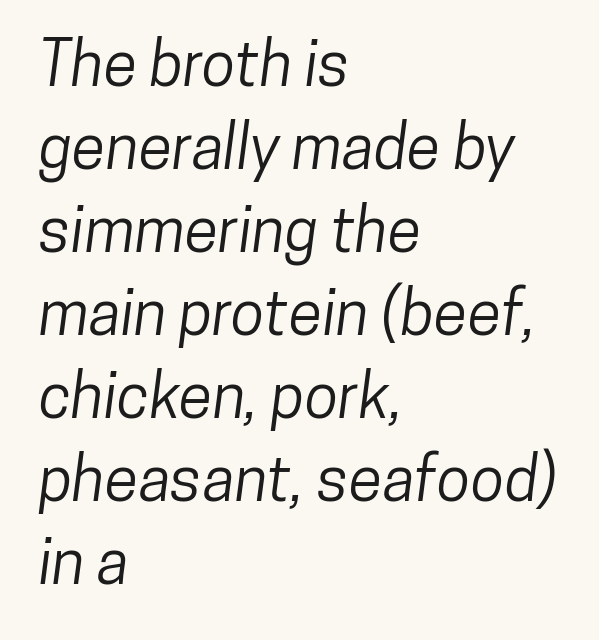
{"serif": "no", "width": "condensed", "stroke_contrast": "low", "x_height": "medium", "monospaced": "no", "underline": "no", "align": "left", "line_spacing": "normal", "line_spacing_ratio": 1.34, "letter_spacing": "normal", "letter_spacing_em": 0.0, "glyph_px": 62}
